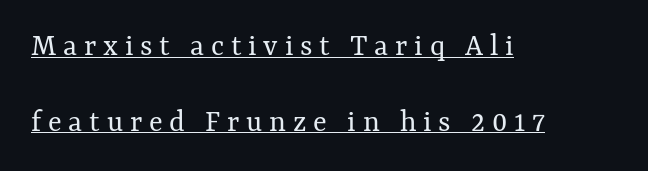
Q: Is the text bold? A: No.
Q: Is the text italic (slanted)? A: No, it is upright.
Q: Is the text underlined? A: Yes.
Q: How is the paragraph aligned? A: Left-aligned.
Q: Is the spacing between letters normal or unusually wide? A: Unusually wide.
Q: Is the spacing between lines tight, normal or loose? A: Loose.
Q: Width (condensed, normal, or wide)? A: Normal.
Q: Stroke contrast? A: Medium.
Q: x-height? A: Medium.
Q: Monospaced? A: No.
